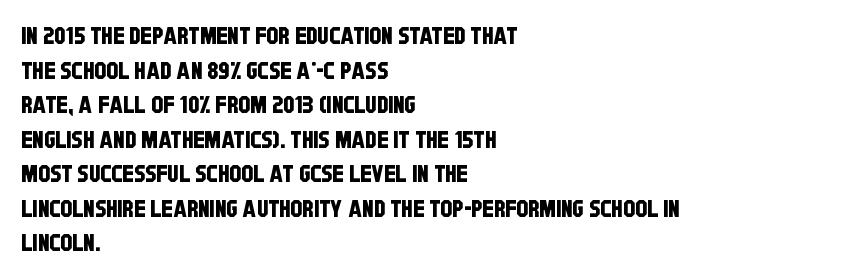
This sample uses plain, unmodified letter spacing. The text block is weighted toward the left margin, trailing off unevenly rightward. Letters rest on an invisible, unmarked baseline. Does the leading feel generous? No, just average.
